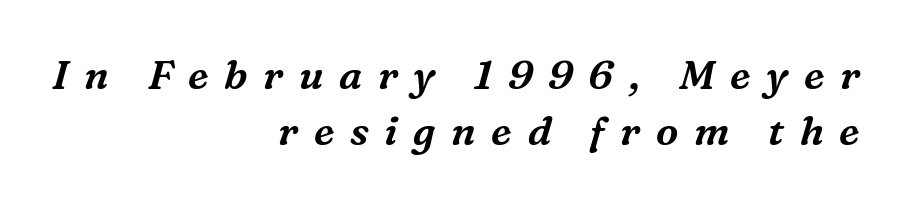
Q: Is the text italic (slanted)? A: Yes, it leans right by about 16 degrees.
Q: Is the typeface a serif or a sans-serif typeface? A: Serif.
Q: Is the text underlined? A: No.
Q: How is the paragraph aligned? A: Right-aligned.
Q: Is the spacing between letters normal or unusually wide? A: Unusually wide.
Q: Is the spacing between lines tight, normal or loose? A: Normal.
Q: Width (condensed, normal, or wide)? A: Normal.
Q: Stroke contrast? A: Medium.
Q: x-height? A: Medium.
Q: Monospaced? A: No.
